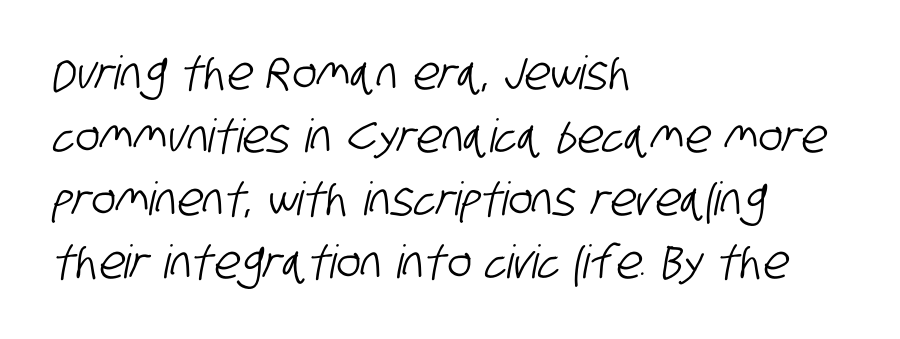
{"serif": "no", "width": "condensed", "stroke_contrast": "low", "x_height": "large", "monospaced": "no", "underline": "no", "align": "left", "line_spacing": "normal", "line_spacing_ratio": 1.37, "letter_spacing": "normal", "letter_spacing_em": 0.0, "glyph_px": 46}
